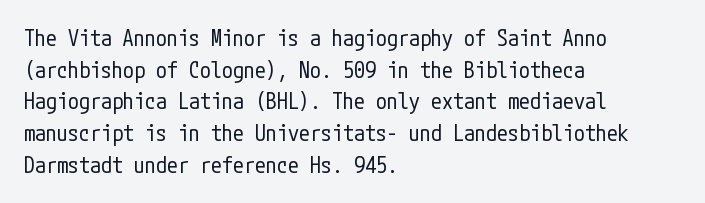
{"italic": "no", "bold": "no", "underline": "no", "align": "left", "line_spacing": "normal", "line_spacing_ratio": 1.44, "letter_spacing": "normal", "letter_spacing_em": 0.0, "glyph_px": 22}
